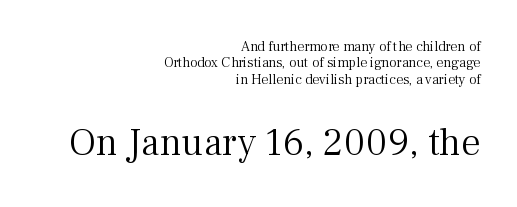
The image shows 39 px light serif type, upright; set right-aligned, line spacing 1.17x, normal letter spacing, not underlined; the second (bottom) block is 2.79x larger; medium stroke contrast and a medium x-height.
